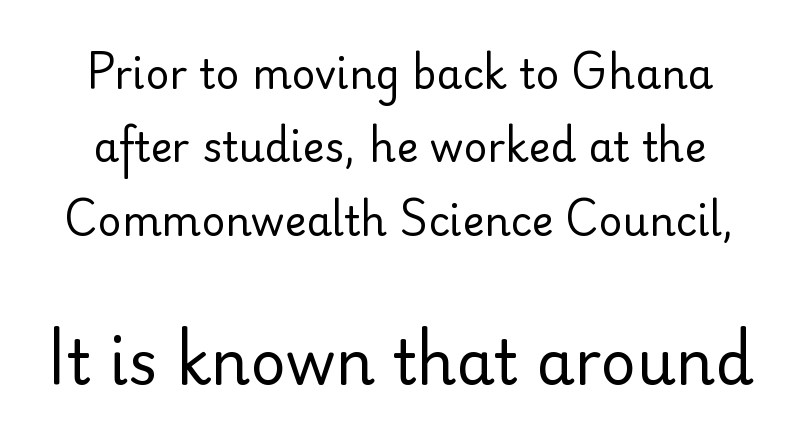
Q: Is the text bold? A: No.
Q: Is the text italic (slanted)? A: No, it is upright.
Q: Is the typeface a serif or a sans-serif typeface? A: Sans-serif.
Q: Is the text underlined? A: No.
Q: Is the spacing between letters normal or unusually wide? A: Normal.
Q: Which block of text is set in a larger size, the first (top) or the second (bottom)? A: The second (bottom) one.
Q: Width (condensed, normal, or wide)? A: Normal.
Q: Stroke contrast? A: Low.
Q: x-height? A: Small.
Q: Monospaced? A: No.
